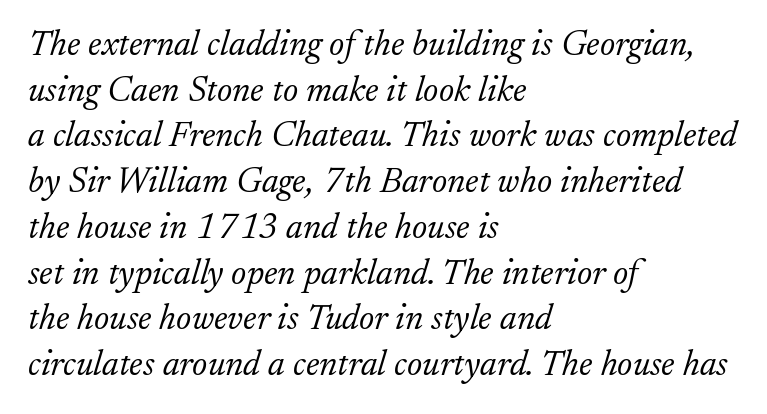
Q: Is the text bold? A: No.
Q: Is the text italic (slanted)? A: Yes, it leans right by about 17 degrees.
Q: Is the typeface a serif or a sans-serif typeface? A: Serif.
Q: Is the text underlined? A: No.
Q: How is the paragraph aligned? A: Left-aligned.
Q: Is the spacing between letters normal or unusually wide? A: Normal.
Q: Is the spacing between lines tight, normal or loose? A: Normal.
Q: Width (condensed, normal, or wide)? A: Normal.
Q: Stroke contrast? A: Low.
Q: x-height? A: Small.
Q: Monospaced? A: No.
